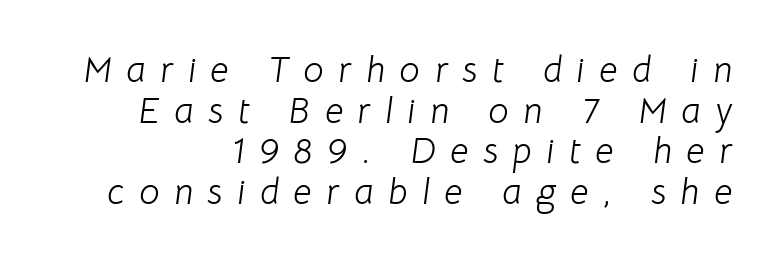
Q: Is the text bold? A: No.
Q: Is the text italic (slanted)? A: Yes, it leans right by about 8 degrees.
Q: Is the text underlined? A: No.
Q: How is the paragraph aligned? A: Right-aligned.
Q: Is the spacing between letters normal or unusually wide? A: Unusually wide.
Q: Is the spacing between lines tight, normal or loose? A: Tight.
Q: Width (condensed, normal, or wide)? A: Normal.
Q: Stroke contrast? A: Low.
Q: x-height? A: Medium.
Q: Monospaced? A: No.
